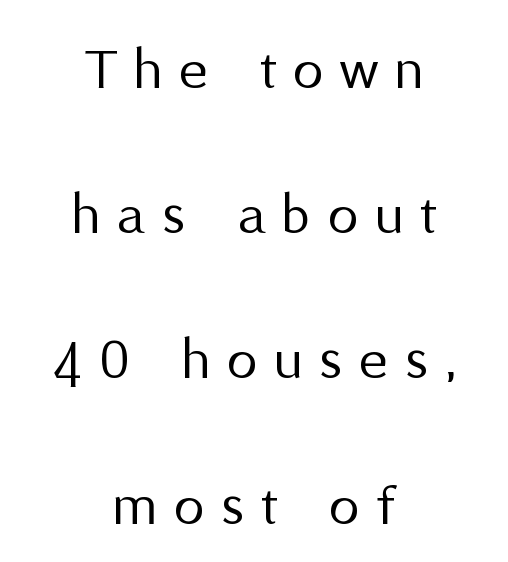
The image shows 61 px regular-weight sans-serif type, upright; set centered, loose line spacing (2.38x), unusually wide letter spacing (+0.28 em), not underlined; medium stroke contrast and a medium x-height.
